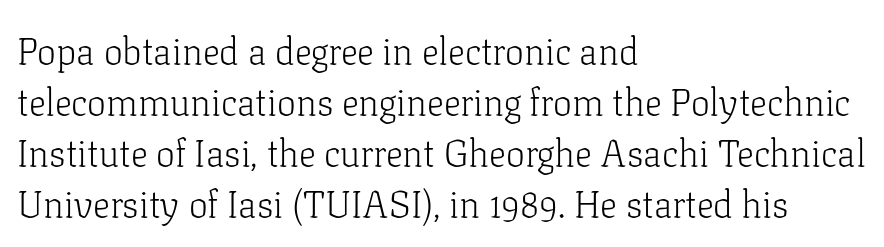
The image shows 38 px light serif type, upright; set left-aligned, normal line spacing (1.34x), normal letter spacing, not underlined; low stroke contrast and a medium x-height.
